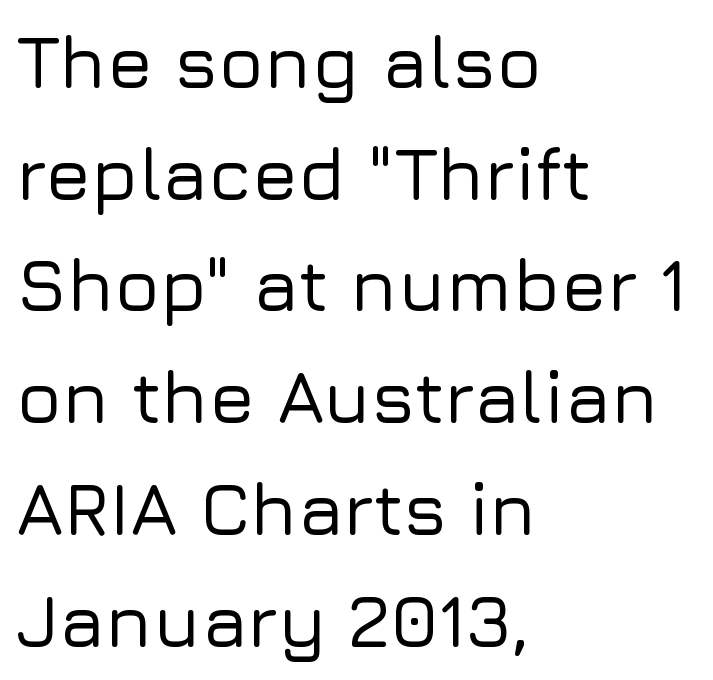
Normally led — the rows are evenly, conventionally spaced. A clean baseline with only descenders dipping below it. The lettering stays uniformly vertical, giving the passage a roman look. A student would call this left alignment; a typographer would say flush left, rag right. This sample has the flowing, uneven cadence of proportional lettering.
